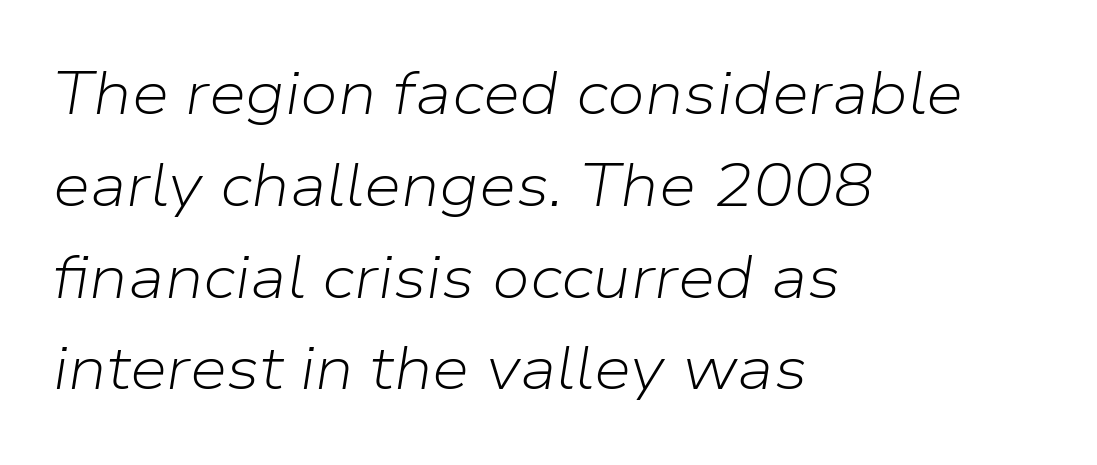
Q: Is the text bold? A: No.
Q: Is the text italic (slanted)? A: Yes, it leans right by about 9 degrees.
Q: Is the text underlined? A: No.
Q: How is the paragraph aligned? A: Left-aligned.
Q: Is the spacing between letters normal or unusually wide? A: Normal.
Q: Is the spacing between lines tight, normal or loose? A: Normal.
Q: Width (condensed, normal, or wide)? A: Normal.
Q: Stroke contrast? A: Low.
Q: x-height? A: Medium.
Q: Monospaced? A: No.
